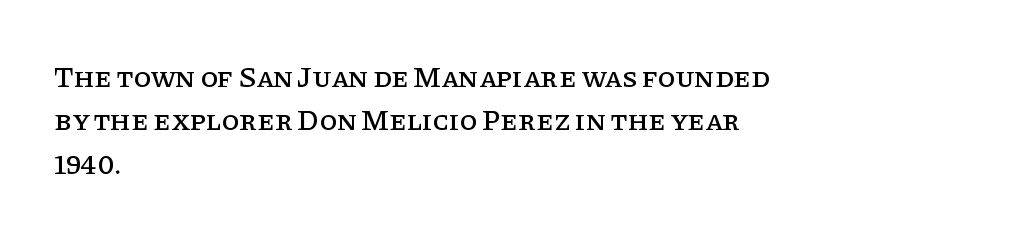
The image shows 29 px serif type, upright; set left-aligned, normal line spacing (1.5x), normal letter spacing, not underlined; low stroke contrast and a large x-height.
